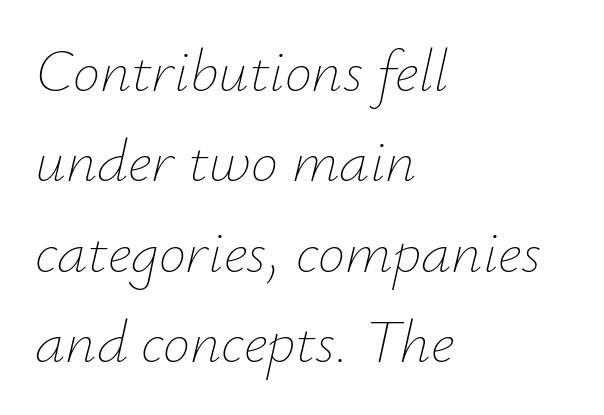
{"italic": "yes", "lean": "right", "slant_degrees": 12, "bold": "no", "weight": "thin", "width": "normal", "stroke_contrast": "low", "x_height": "small", "monospaced": "no", "underline": "no", "align": "left", "line_spacing": "normal", "line_spacing_ratio": 1.48, "letter_spacing": "normal", "letter_spacing_em": 0.0, "glyph_px": 61}
